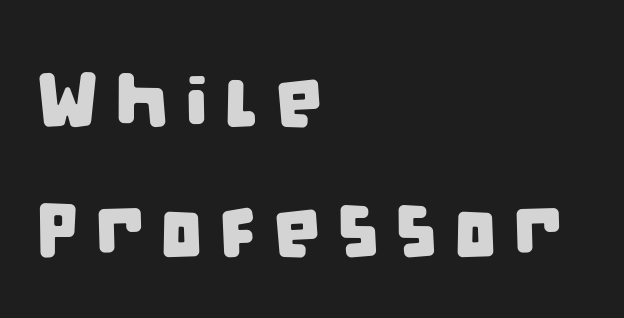
Character widths vary here, with narrow letters taking less room than wide ones. Unmarked baselines from the first word to the last. The gaps between neighbouring characters are conspicuously large. In terms of letterform style, serifs are entirely absent. One-word summary of the alignment: left.
